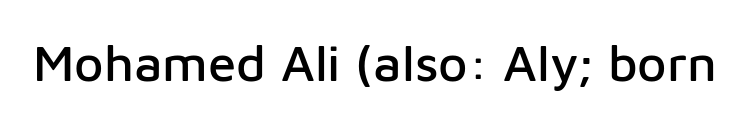
The image shows 51 px sans-serif type, upright; set normal letter spacing, not underlined; low stroke contrast and a medium x-height.
